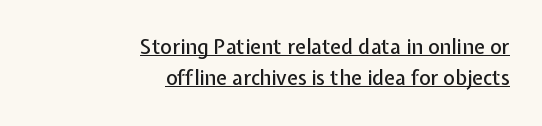
Q: Is the text italic (slanted)? A: No, it is upright.
Q: Is the text underlined? A: Yes.
Q: How is the paragraph aligned? A: Right-aligned.
Q: Is the spacing between letters normal or unusually wide? A: Normal.
Q: Is the spacing between lines tight, normal or loose? A: Normal.
